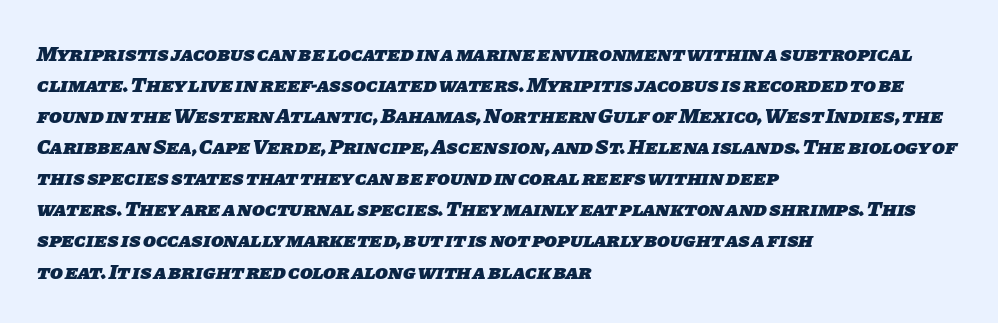
The image shows 21 px bold type; set left-aligned, normal line spacing (1.48x), normal letter spacing, not underlined.
